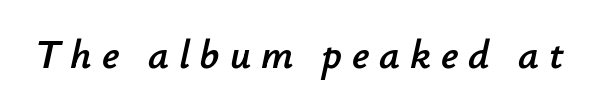
Q: Is the text italic (slanted)? A: Yes, it leans right by about 12 degrees.
Q: Is the text underlined? A: No.
Q: Is the spacing between letters normal or unusually wide? A: Unusually wide.
Q: Width (condensed, normal, or wide)? A: Normal.
Q: Stroke contrast? A: Low.
Q: x-height? A: Small.
Q: Monospaced? A: No.
